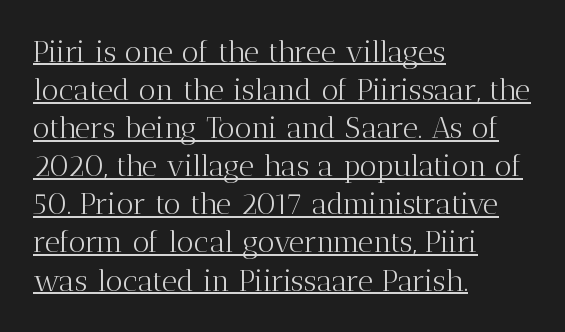
A serif font was chosen for this passage. Where is the straight margin? On the left. A typesetter would mark this as roman, not italic. Look at the tracking — it's just the regular setting, nothing added. Is the stroke heavy? The answer is a plain regular-or-lighter.
